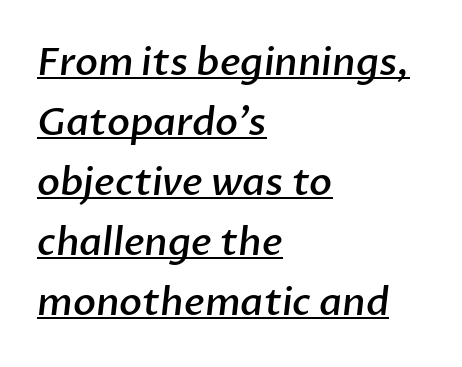
The image shows 38 px semibold sans-serif type; set left-aligned, normal line spacing (1.58x), normal letter spacing, underlined; low stroke contrast and a medium x-height.
